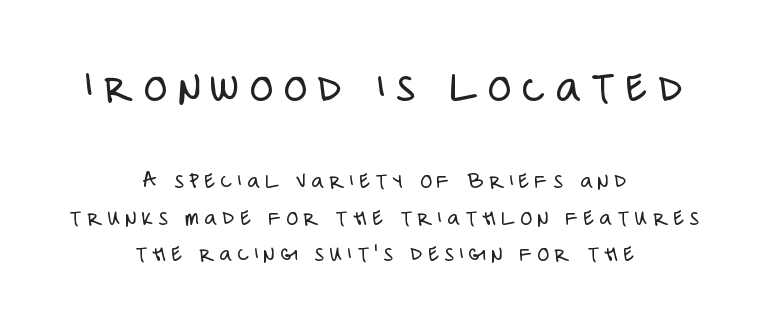
Q: Is the text bold? A: No.
Q: Is the text italic (slanted)? A: No, it is upright.
Q: Is the typeface a serif or a sans-serif typeface? A: Sans-serif.
Q: Is the text underlined? A: No.
Q: How is the paragraph aligned? A: Centered.
Q: Is the spacing between letters normal or unusually wide? A: Unusually wide.
Q: Is the spacing between lines tight, normal or loose? A: Normal.
Q: Which block of text is set in a larger size, the first (top) or the second (bottom)? A: The first (top) one.
Q: Width (condensed, normal, or wide)? A: Condensed.
Q: Stroke contrast? A: Low.
Q: x-height? A: Large.
Q: Monospaced? A: No.
